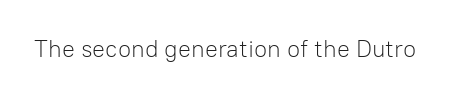
Q: Is the text bold? A: No.
Q: Is the text italic (slanted)? A: No, it is upright.
Q: Is the text underlined? A: No.
Q: Is the spacing between letters normal or unusually wide? A: Normal.
